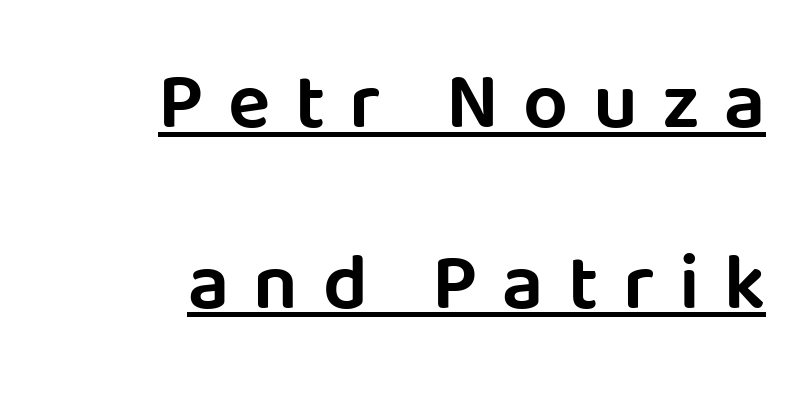
{"serif": "no", "italic": "no", "width": "normal", "stroke_contrast": "low", "x_height": "large", "monospaced": "no", "underline": "yes", "align": "right", "line_spacing": "loose", "line_spacing_ratio": 2.29, "letter_spacing": "wide", "letter_spacing_em": 0.31, "glyph_px": 79}
